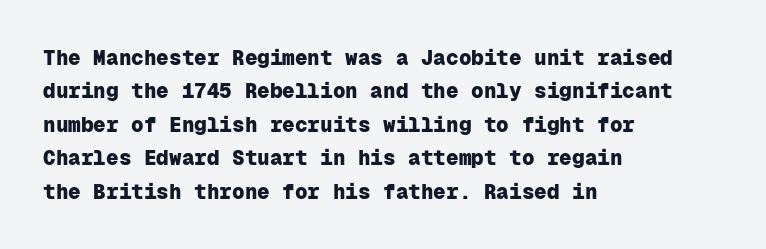
The image shows 21 px bold type, upright; set left-aligned, normal line spacing (1.59x), normal letter spacing, not underlined.
